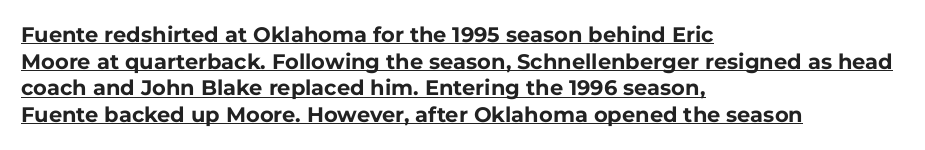
Posture: vertical. The lines are quadded left. What weight is shown? A full bold with thick strokes. Successive baselines arrive at the customary interval. Students, observe the line beneath the letters — that is underlining. The type is set solid horizontally, with unmodified tracking.
